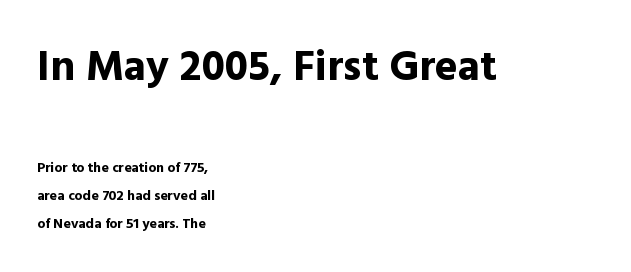
{"serif": "no", "italic": "no", "bold": "yes", "weight": "bold", "width": "normal", "x_height": "medium", "monospaced": "no", "underline": "no", "align": "left", "line_spacing": "loose", "line_spacing_ratio": 2.01, "letter_spacing": "normal", "letter_spacing_em": 0.0, "larger_block": "first", "size_ratio": 3.07, "glyph_px": 43}
